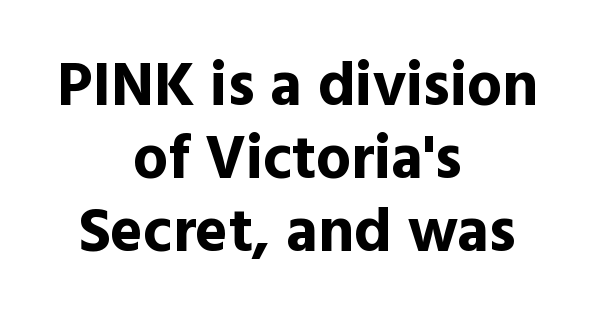
The image shows 62 px bold sans-serif type, upright; set centered, line spacing 1.18x, normal letter spacing, not underlined; a medium x-height.
